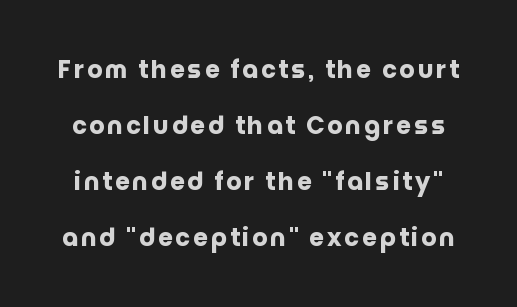
You'd pick this weight for a headline — it's a proper bold. Upright lettering throughout. Unmarked baselines from the first word to the last. Vertical spacing — loose.
